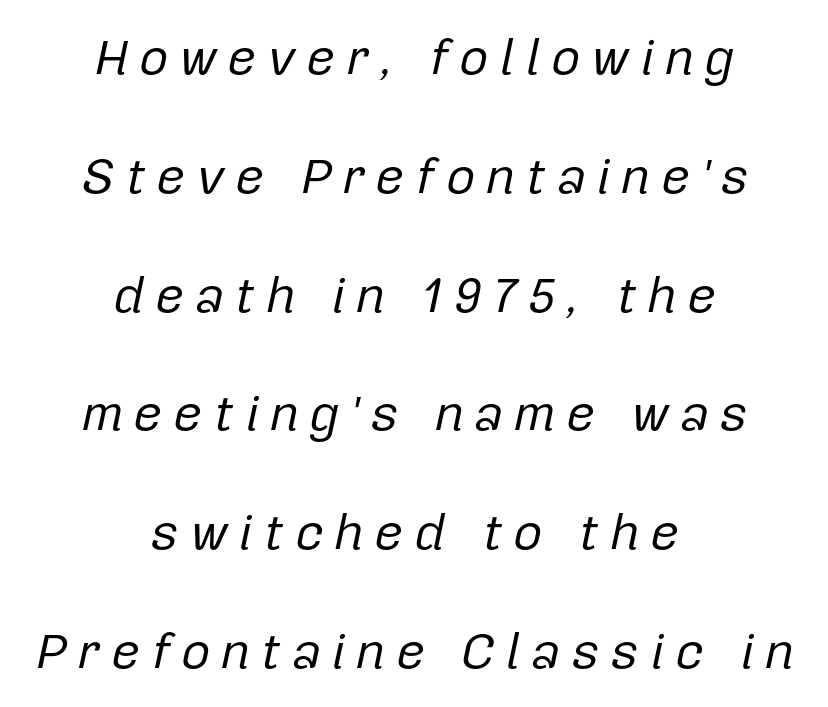
The image shows 51 px regular-weight type, italic (leaning right); set centered, loose line spacing (2.33x), unusually wide letter spacing (+0.2 em), not underlined; low stroke contrast and a medium x-height.
